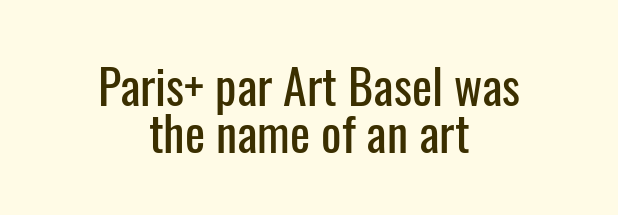
{"serif": "no", "italic": "no", "width": "condensed", "stroke_contrast": "low", "x_height": "medium", "monospaced": "no", "underline": "no", "align": "center", "line_spacing": "tight", "line_spacing_ratio": 0.97, "letter_spacing": "normal", "letter_spacing_em": 0.0, "glyph_px": 48}
